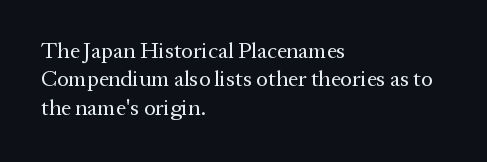
Q: Is the text bold? A: No.
Q: Is the text italic (slanted)? A: No, it is upright.
Q: Is the text underlined? A: No.
Q: How is the paragraph aligned? A: Left-aligned.
Q: Is the spacing between letters normal or unusually wide? A: Normal.
Q: Is the spacing between lines tight, normal or loose? A: Normal.
